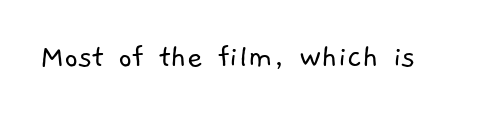
The image shows 34 px light sans-serif type; set normal letter spacing, not underlined; low stroke contrast and a medium x-height.
